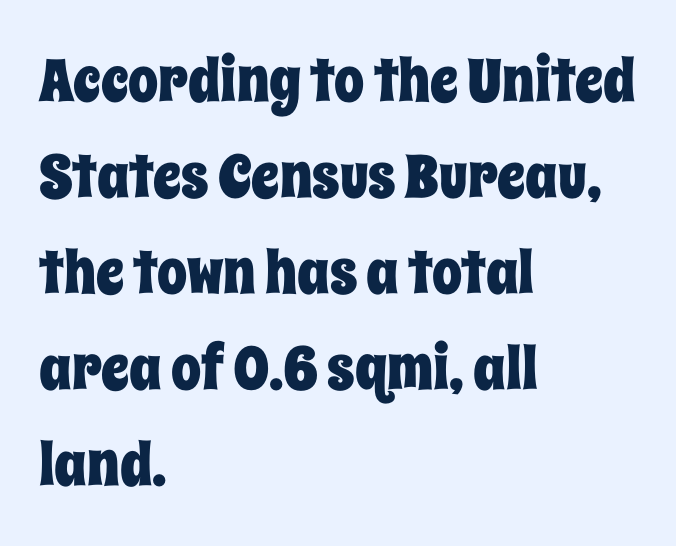
The image shows 60 px condensed type, upright; set left-aligned, normal line spacing (1.6x), normal letter spacing, not underlined; low stroke contrast and a large x-height.
